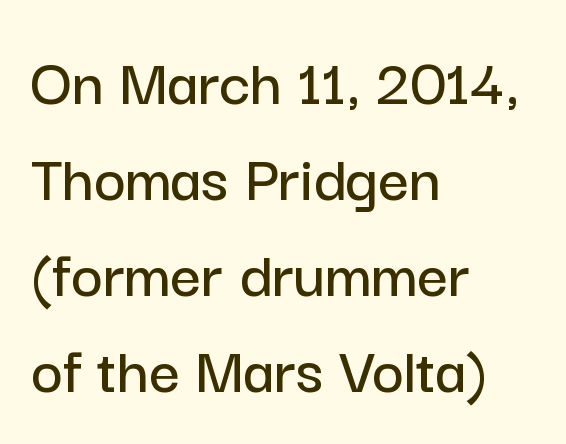
Q: Is the text italic (slanted)? A: No, it is upright.
Q: Is the typeface a serif or a sans-serif typeface? A: Sans-serif.
Q: Is the text underlined? A: No.
Q: How is the paragraph aligned? A: Left-aligned.
Q: Is the spacing between letters normal or unusually wide? A: Normal.
Q: Is the spacing between lines tight, normal or loose? A: Normal.
Q: Width (condensed, normal, or wide)? A: Normal.
Q: Stroke contrast? A: Low.
Q: x-height? A: Medium.
Q: Monospaced? A: No.
